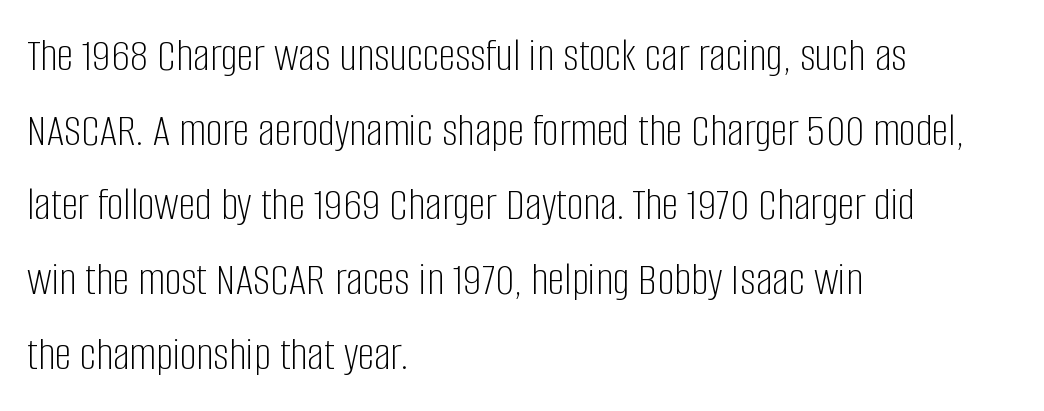
The compositor pushed each line to the left boundary. Unmarked baselines from the first word to the last. Vertically, the passage feels balanced, rows spaced as you'd expect. The lettering stays uniformly vertical, giving the passage a roman look.
